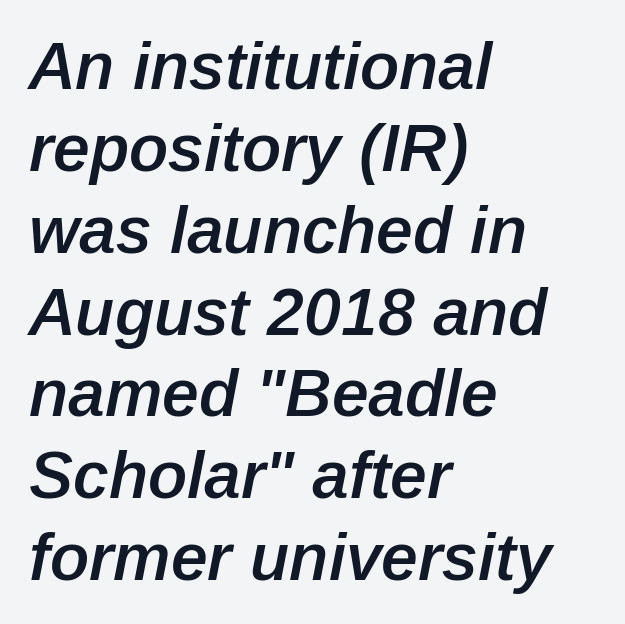
The image shows 66 px semibold type, italic (leaning right); set left-aligned, line spacing 1.24x, normal letter spacing, not underlined; low stroke contrast and a medium x-height.
